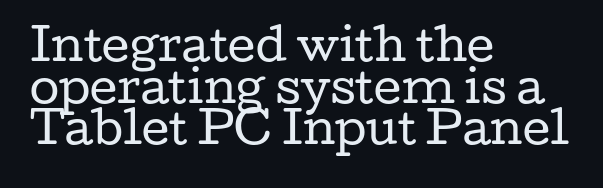
{"serif": "yes", "italic": "no", "bold": "no", "weight": "regular", "width": "wide", "stroke_contrast": "low", "x_height": "medium", "monospaced": "no", "underline": "no", "align": "left", "line_spacing": "tight", "line_spacing_ratio": 0.97, "letter_spacing": "normal", "letter_spacing_em": 0.0, "glyph_px": 43}
